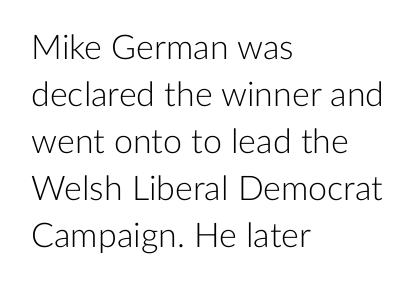
The image shows 34 px light sans-serif type, upright; set left-aligned, normal line spacing (1.38x), normal letter spacing, not underlined; low stroke contrast and a medium x-height.
